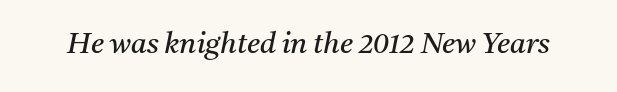
The image shows 29 px regular-weight serif type, italic (leaning right); set normal letter spacing, not underlined; medium stroke contrast and a medium x-height.
